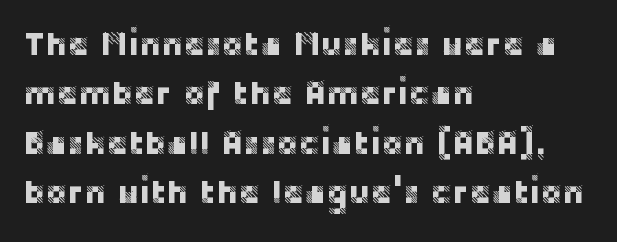
{"serif": "no", "italic": "no", "width": "normal", "stroke_contrast": "low", "x_height": "large", "monospaced": "no", "underline": "no", "align": "left", "line_spacing": "normal", "line_spacing_ratio": 1.5, "letter_spacing": "normal", "letter_spacing_em": 0.0, "glyph_px": 33}
